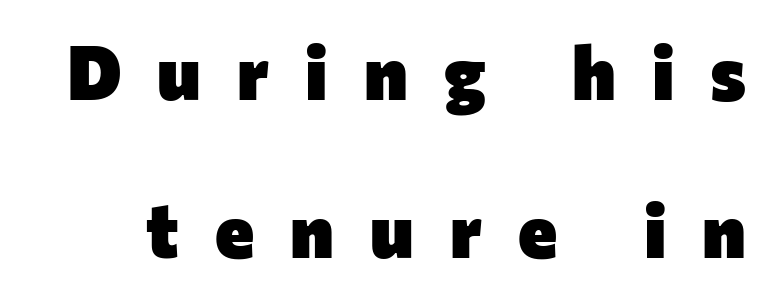
Q: Is the text bold? A: Yes.
Q: Is the text italic (slanted)? A: No, it is upright.
Q: Is the typeface a serif or a sans-serif typeface? A: Sans-serif.
Q: Is the text underlined? A: No.
Q: Is the spacing between letters normal or unusually wide? A: Unusually wide.
Q: Is the spacing between lines tight, normal or loose? A: Loose.
Q: Width (condensed, normal, or wide)? A: Normal.
Q: Stroke contrast? A: Low.
Q: x-height? A: Medium.
Q: Monospaced? A: No.
